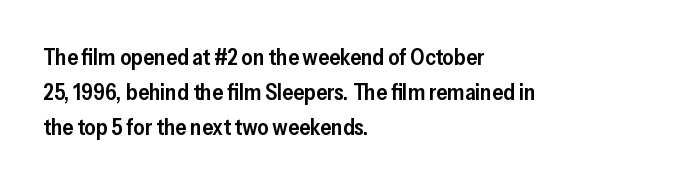
Q: Is the text bold? A: Semi-bold.
Q: Is the text italic (slanted)? A: No, it is upright.
Q: Is the text underlined? A: No.
Q: How is the paragraph aligned? A: Left-aligned.
Q: Is the spacing between letters normal or unusually wide? A: Normal.
Q: Is the spacing between lines tight, normal or loose? A: Normal.
